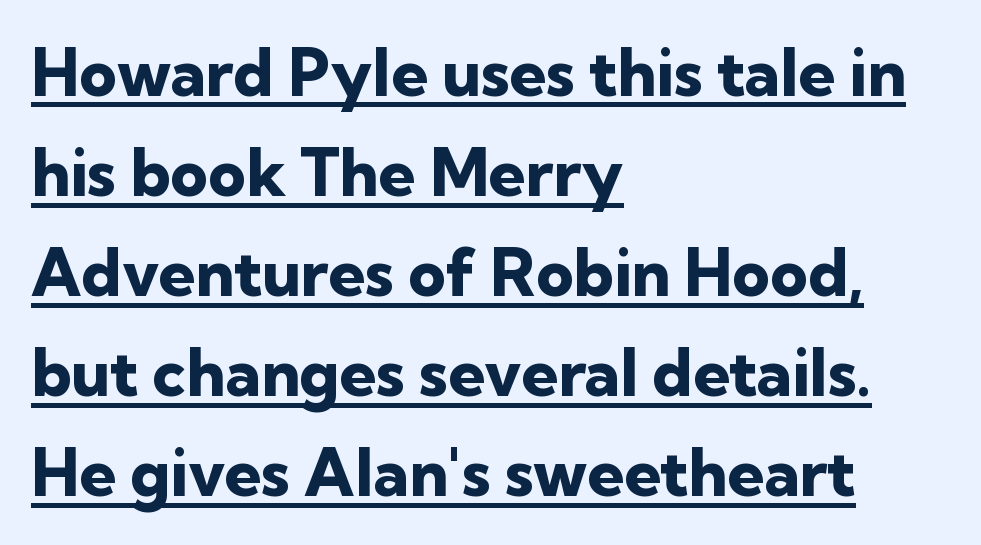
The image shows 65 px heavy sans-serif type, upright; set left-aligned, normal line spacing (1.54x), normal letter spacing, underlined; low stroke contrast and a medium x-height.
